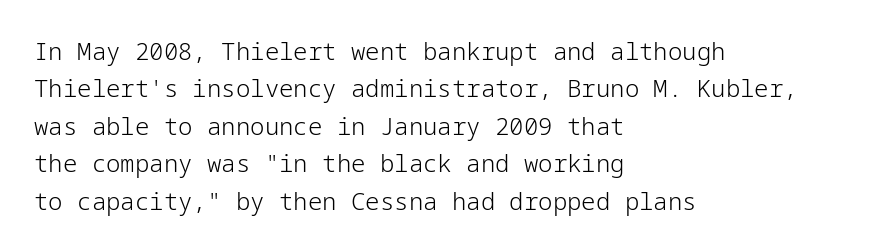
The image shows 24 px text type, upright; set left-aligned, normal line spacing (1.56x), normal letter spacing, not underlined.
